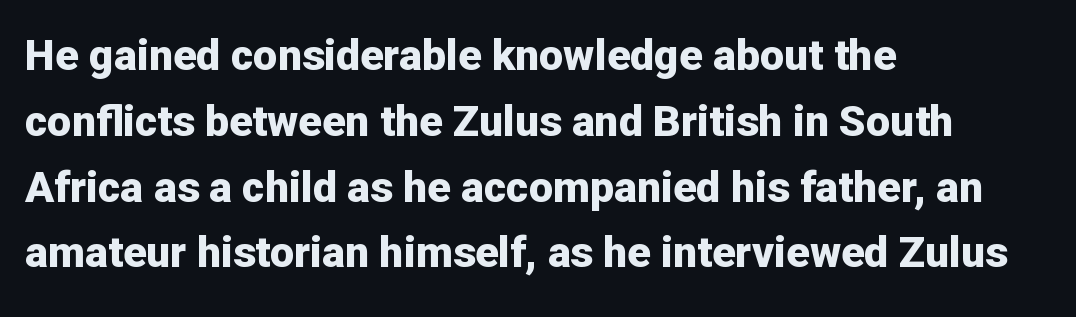
{"serif": "no", "italic": "no", "bold": "yes", "weight": "bold", "width": "normal", "stroke_contrast": "low", "x_height": "medium", "monospaced": "no", "underline": "no", "align": "left", "line_spacing": "normal", "line_spacing_ratio": 1.53, "letter_spacing": "normal", "letter_spacing_em": 0.0, "glyph_px": 43}
